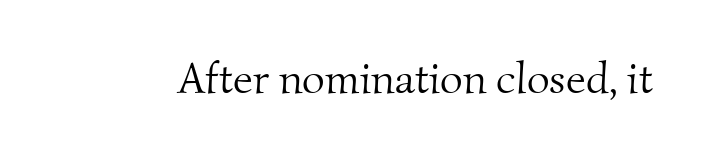
The image shows 44 px light serif type; set normal letter spacing, not underlined; medium stroke contrast and a small x-height.
